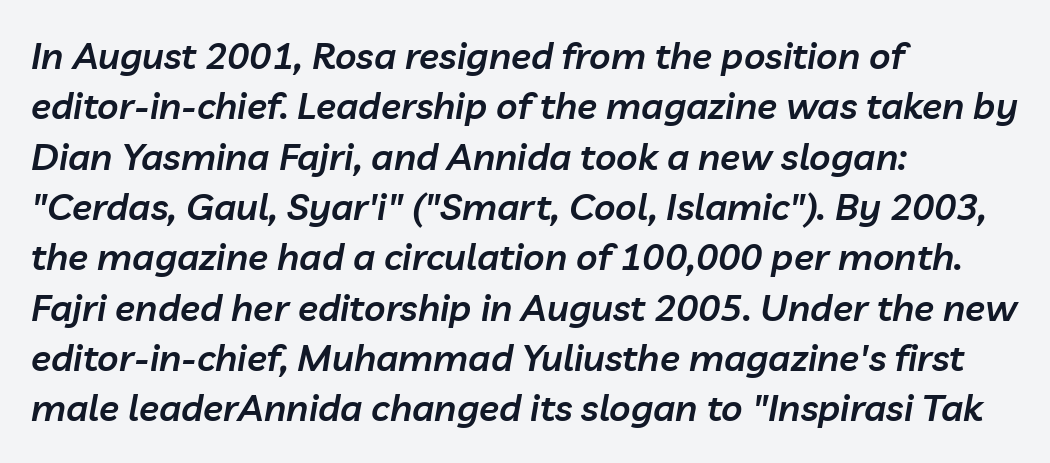
{"italic": "yes", "lean": "right", "slant_degrees": 10, "bold": "semi", "weight": "semibold", "width": "normal", "stroke_contrast": "low", "x_height": "medium", "monospaced": "no", "underline": "no", "align": "left", "line_spacing": "normal", "line_spacing_ratio": 1.36, "letter_spacing": "normal", "letter_spacing_em": 0.0, "glyph_px": 37}
